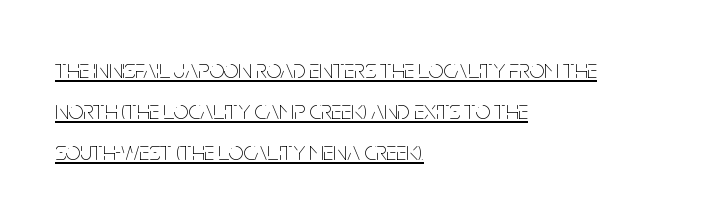
Q: Is the text bold? A: No.
Q: Is the text italic (slanted)? A: No, it is upright.
Q: Is the text underlined? A: Yes.
Q: How is the paragraph aligned? A: Left-aligned.
Q: Is the spacing between letters normal or unusually wide? A: Normal.
Q: Is the spacing between lines tight, normal or loose? A: Normal.
